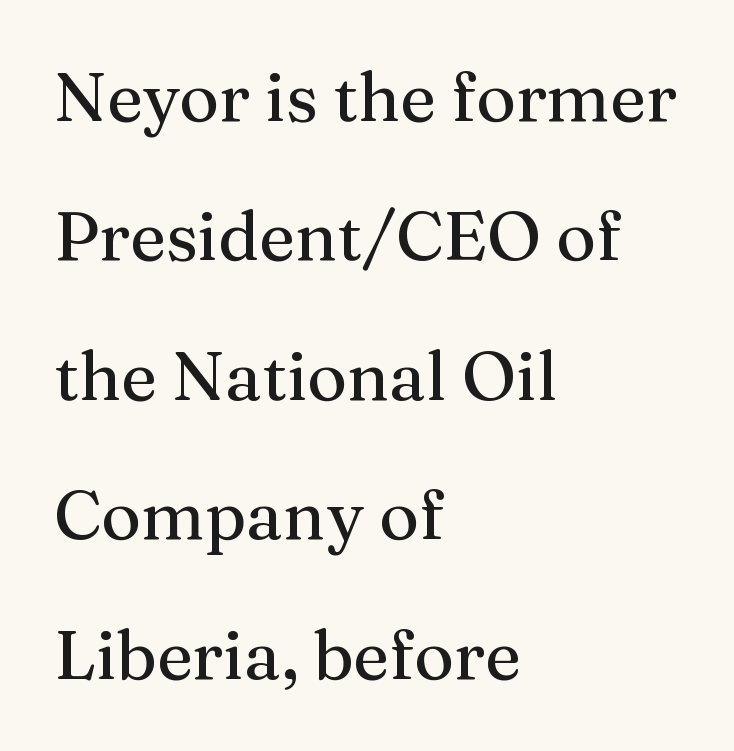
{"serif": "yes", "italic": "no", "width": "normal", "stroke_contrast": "medium", "x_height": "medium", "monospaced": "no", "underline": "no", "align": "left", "line_spacing": "loose", "line_spacing_ratio": 2.05, "letter_spacing": "normal", "letter_spacing_em": 0.0, "glyph_px": 68}
